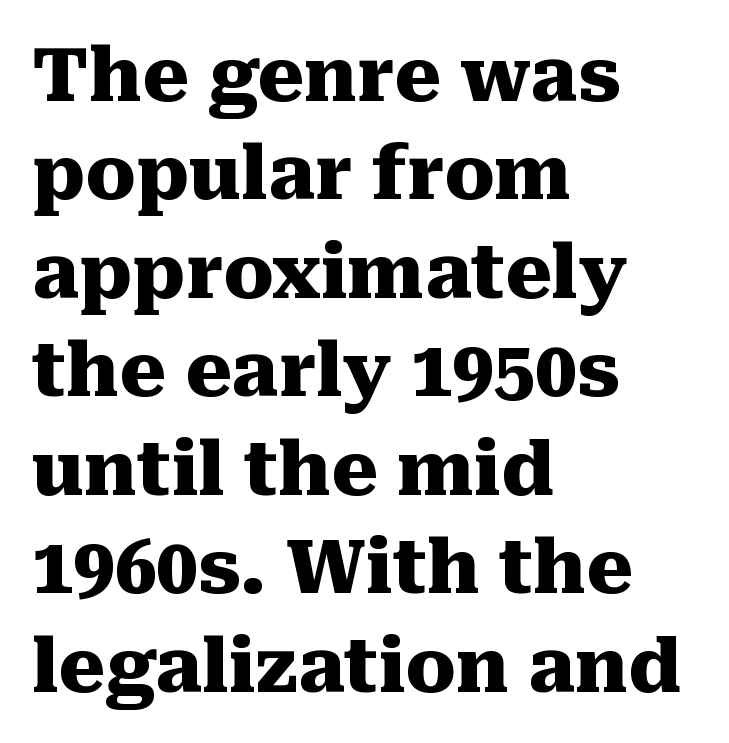
Is this a fixed-width face? No — the glyphs have proportional, varying widths. Check where the strokes stop: tiny serifs finish them off. The typesetter chose a ragged-right arrangement here. Caption: bold face, heavy strokes. The gaps between neighbouring characters are ordinary and unremarkable.
